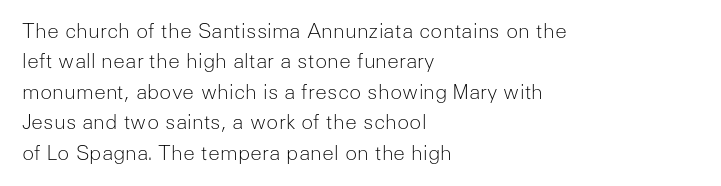
Q: Is the text bold? A: No.
Q: Is the text italic (slanted)? A: No, it is upright.
Q: Is the text underlined? A: No.
Q: How is the paragraph aligned? A: Left-aligned.
Q: Is the spacing between letters normal or unusually wide? A: Normal.
Q: Is the spacing between lines tight, normal or loose? A: Normal.
